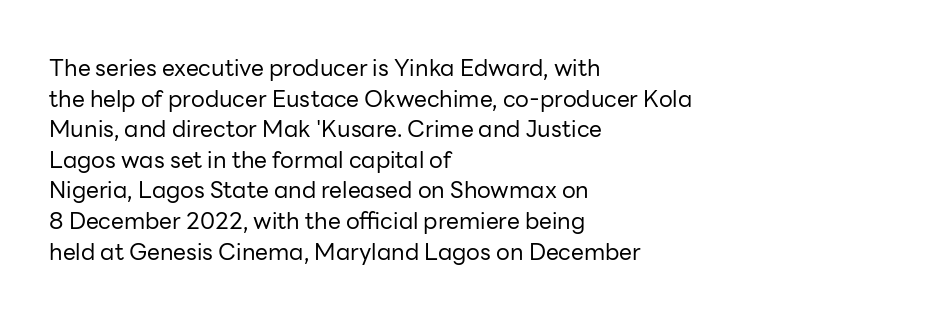
The image shows 23 px text type, upright; set left-aligned, normal line spacing (1.33x), normal letter spacing, not underlined.
